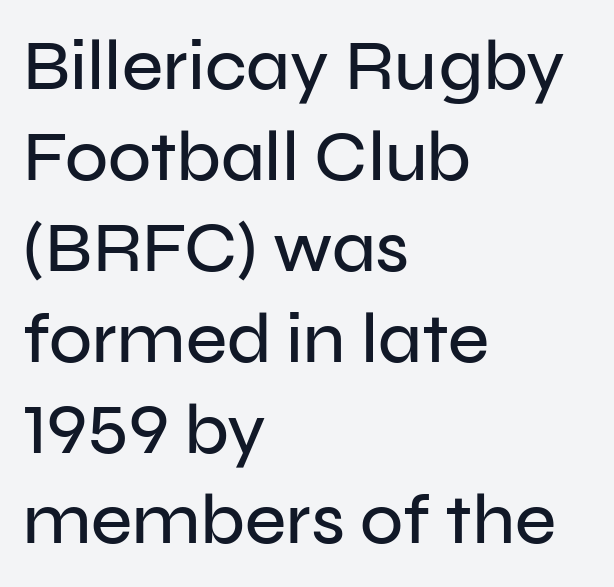
Q: Is the text italic (slanted)? A: No, it is upright.
Q: Is the typeface a serif or a sans-serif typeface? A: Sans-serif.
Q: Is the text underlined? A: No.
Q: How is the paragraph aligned? A: Left-aligned.
Q: Is the spacing between letters normal or unusually wide? A: Normal.
Q: Is the spacing between lines tight, normal or loose? A: Normal.
Q: Width (condensed, normal, or wide)? A: Normal.
Q: Stroke contrast? A: Low.
Q: x-height? A: Medium.
Q: Monospaced? A: No.
